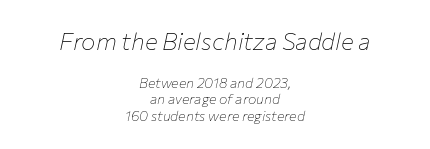
Q: Is the text bold? A: No.
Q: Is the text italic (slanted)? A: Yes, it leans right by about 12 degrees.
Q: Is the text underlined? A: No.
Q: How is the paragraph aligned? A: Centered.
Q: Is the spacing between letters normal or unusually wide? A: Normal.
Q: Which block of text is set in a larger size, the first (top) or the second (bottom)? A: The first (top) one.
